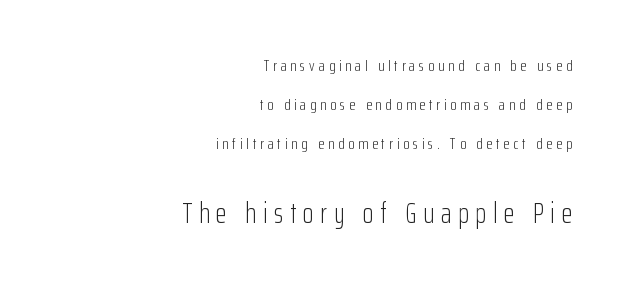
Q: Is the text bold? A: No.
Q: Is the text italic (slanted)? A: No, it is upright.
Q: Is the typeface a serif or a sans-serif typeface? A: Sans-serif.
Q: Is the text underlined? A: No.
Q: How is the paragraph aligned? A: Right-aligned.
Q: Is the spacing between letters normal or unusually wide? A: Unusually wide.
Q: Is the spacing between lines tight, normal or loose? A: Loose.
Q: Which block of text is set in a larger size, the first (top) or the second (bottom)? A: The second (bottom) one.
Q: Width (condensed, normal, or wide)? A: Condensed.
Q: Stroke contrast? A: Low.
Q: x-height? A: Medium.
Q: Monospaced? A: No.
